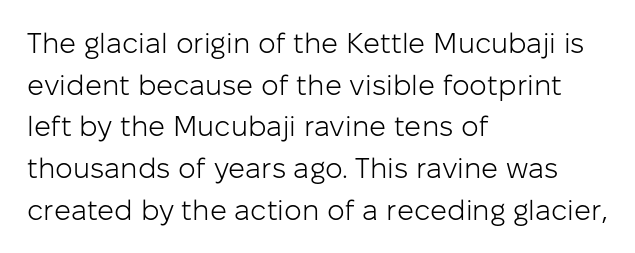
{"serif": "no", "italic": "no", "bold": "no", "weight": "light", "width": "normal", "stroke_contrast": "low", "x_height": "medium", "monospaced": "no", "underline": "no", "align": "left", "line_spacing": "normal", "line_spacing_ratio": 1.49, "letter_spacing": "normal", "letter_spacing_em": 0.0, "glyph_px": 28}
